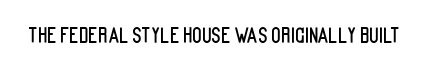
Q: Is the text italic (slanted)? A: No, it is upright.
Q: Is the text underlined? A: No.
Q: Is the spacing between letters normal or unusually wide? A: Normal.
